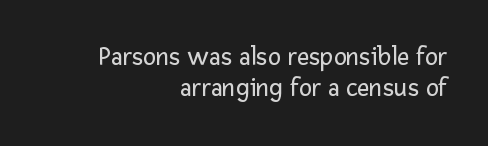
Q: Is the text bold? A: No.
Q: Is the text italic (slanted)? A: No, it is upright.
Q: Is the text underlined? A: No.
Q: How is the paragraph aligned? A: Right-aligned.
Q: Is the spacing between letters normal or unusually wide? A: Normal.
